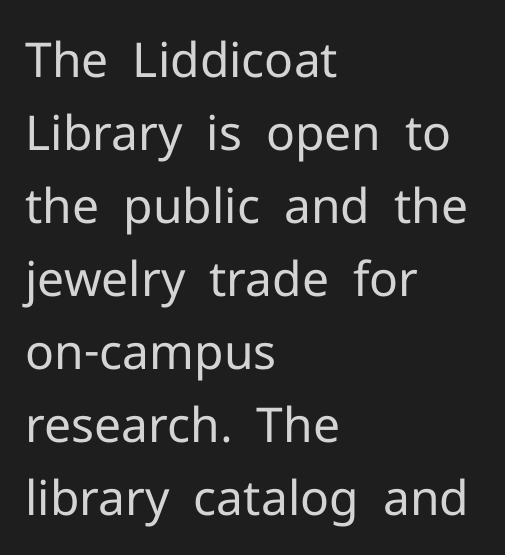
These lines are rendered in a variable-pitch font. This block has exactly the height ordinary leading produces. The specimen reads as upright at a glance. The passage shown is not bold in any degree. Lines of text with bare space underneath. The face used here is rendered with its standard letterfit.
